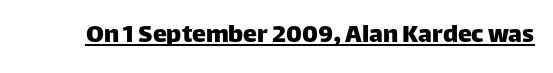
A typesetter would mark this as roman, not italic. Check the space under the baseline: a stroke is drawn there. Proportional: the letters do not fall into vertical columns. Caption: standard tracking, unaltered. Serifs: no, the terminals of the letterforms are clean.
